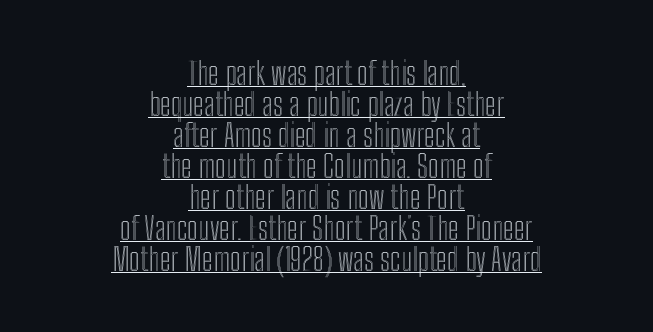
Decoration check: the copy is underlined. The rendering uses natural spacing where letterforms have individual widths. The tracking reads as untouched default to a designer's eye. This rendering uses center alignment, leaving both contours irregular but symmetric.
